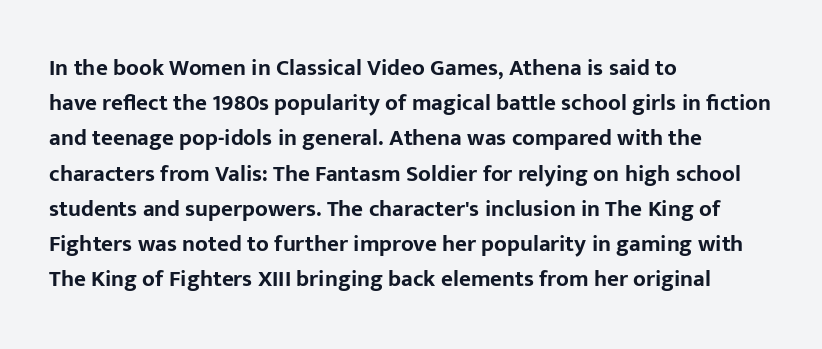
{"italic": "no", "bold": "yes", "underline": "no", "align": "left", "line_spacing": "normal", "line_spacing_ratio": 1.53, "letter_spacing": "normal", "letter_spacing_em": 0.0, "glyph_px": 23}
